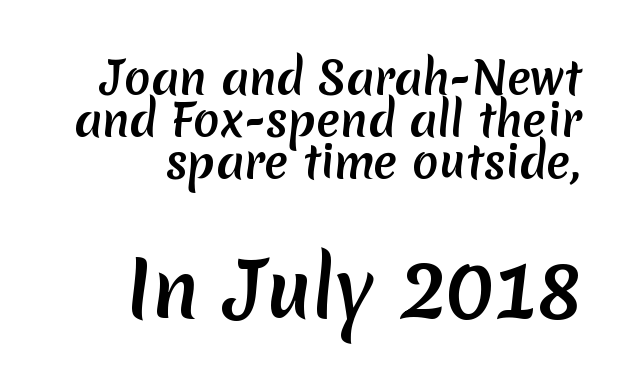
{"serif": "no", "bold": "yes", "weight": "semibold", "width": "normal", "stroke_contrast": "low", "x_height": "medium", "monospaced": "no", "underline": "no", "align": "right", "line_spacing": "tight", "line_spacing_ratio": 0.96, "letter_spacing": "normal", "letter_spacing_em": 0.0, "larger_block": "second", "size_ratio": 1.75, "glyph_px": 77}
